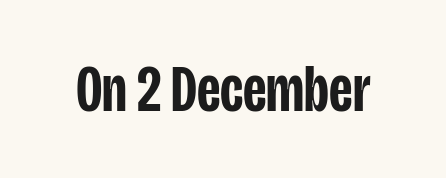
{"serif": "no", "italic": "no", "bold": "semi", "weight": "semibold", "width": "condensed", "stroke_contrast": "low", "x_height": "large", "monospaced": "no", "underline": "no", "letter_spacing": "normal", "letter_spacing_em": 0.0, "glyph_px": 66}
